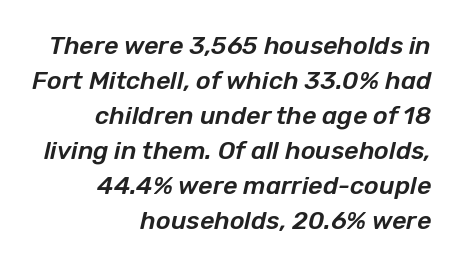
Q: Is the text italic (slanted)? A: Yes, it leans right by about 12 degrees.
Q: Is the text underlined? A: No.
Q: How is the paragraph aligned? A: Right-aligned.
Q: Is the spacing between letters normal or unusually wide? A: Normal.
Q: Is the spacing between lines tight, normal or loose? A: Normal.
